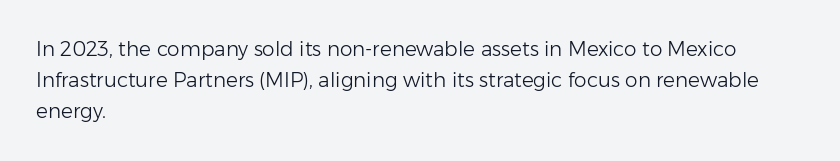
Between one letter and the next there's only the usual sliver of space. Letters rest on an invisible, unmarked baseline. Does the copy run flush right? No — it runs flush left. Nothing heavy about these letters — not bold at all.
